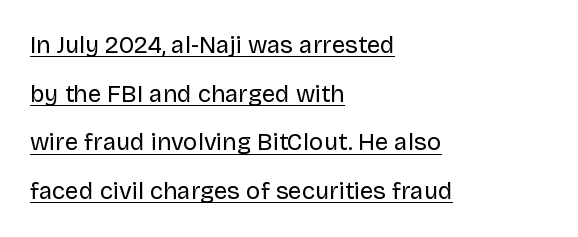
Short note: letters normally spaced. The lettering holds an erect, upright posture throughout. The letterforms sit at book weight or below. A typesetter would call this leading open, well beyond the default. All the whitespace from short lines collects on the right. This rendering features underlined lettering.
